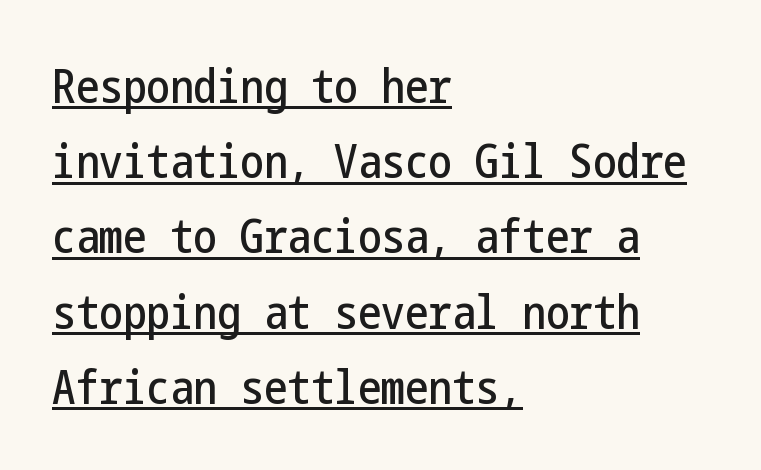
The image shows 47 px condensed sans-serif type, upright; set left-aligned, normal line spacing (1.6x), normal letter spacing, underlined; low stroke contrast and a medium x-height.
